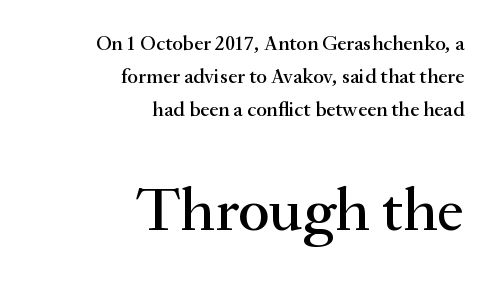
Q: Is the text italic (slanted)? A: No, it is upright.
Q: Is the typeface a serif or a sans-serif typeface? A: Serif.
Q: Is the text underlined? A: No.
Q: How is the paragraph aligned? A: Right-aligned.
Q: Is the spacing between letters normal or unusually wide? A: Normal.
Q: Is the spacing between lines tight, normal or loose? A: Normal.
Q: Which block of text is set in a larger size, the first (top) or the second (bottom)? A: The second (bottom) one.
Q: Width (condensed, normal, or wide)? A: Normal.
Q: Stroke contrast? A: Medium.
Q: x-height? A: Small.
Q: Monospaced? A: No.
